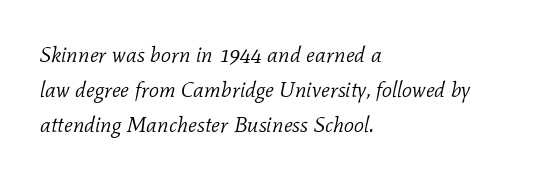
{"italic": "yes", "lean": "right", "slant_degrees": 11, "bold": "no", "underline": "no", "align": "left", "line_spacing": "normal", "line_spacing_ratio": 1.6, "letter_spacing": "normal", "letter_spacing_em": 0.0, "glyph_px": 22}
